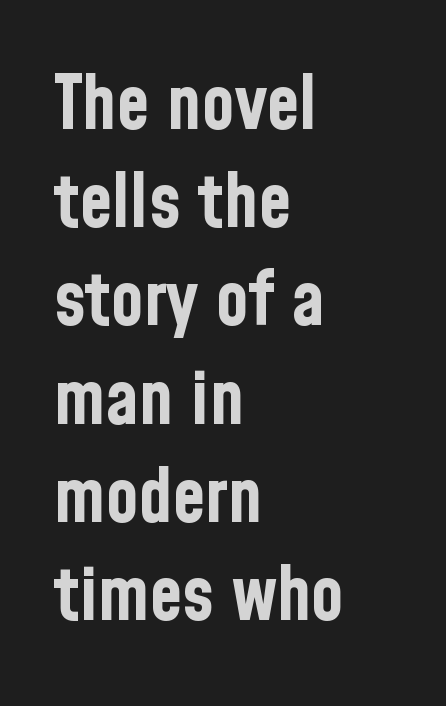
The image shows 75 px bold, condensed sans-serif type, upright; set left-aligned, normal line spacing (1.31x), normal letter spacing, not underlined; low stroke contrast and a medium x-height.
